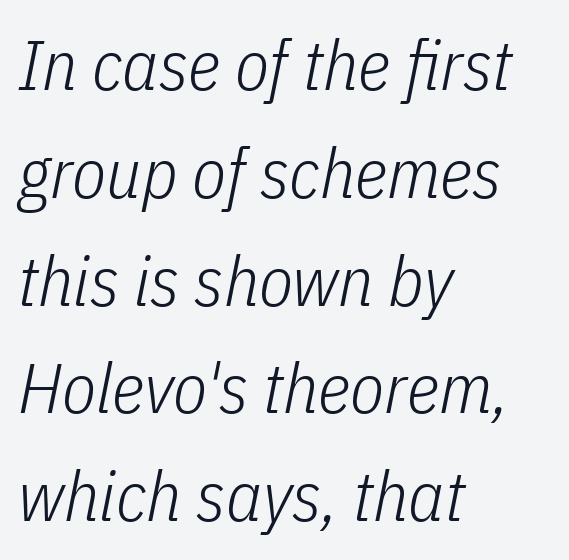
Q: Is the text bold? A: No.
Q: Is the text italic (slanted)? A: Yes, it leans right by about 11 degrees.
Q: Is the text underlined? A: No.
Q: How is the paragraph aligned? A: Left-aligned.
Q: Is the spacing between letters normal or unusually wide? A: Normal.
Q: Is the spacing between lines tight, normal or loose? A: Normal.
Q: Width (condensed, normal, or wide)? A: Condensed.
Q: Stroke contrast? A: Low.
Q: x-height? A: Medium.
Q: Monospaced? A: No.
